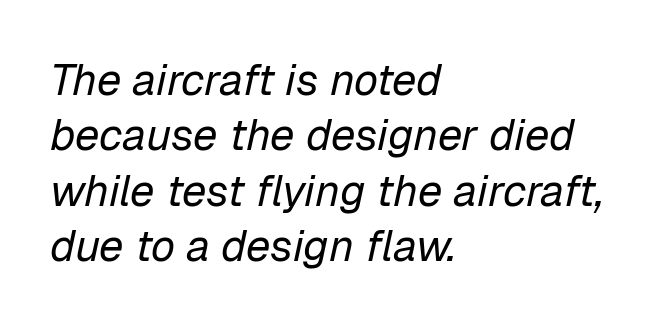
The image shows 44 px regular-weight type, italic (leaning right); set left-aligned, normal line spacing (1.26x), normal letter spacing, not underlined; low stroke contrast and a medium x-height.
